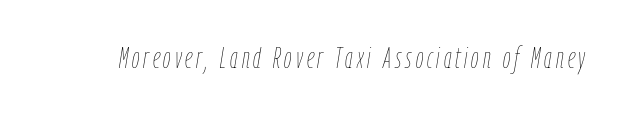
The image shows 30 px thin, condensed type, italic (leaning right); set not underlined; low stroke contrast and a medium x-height.
